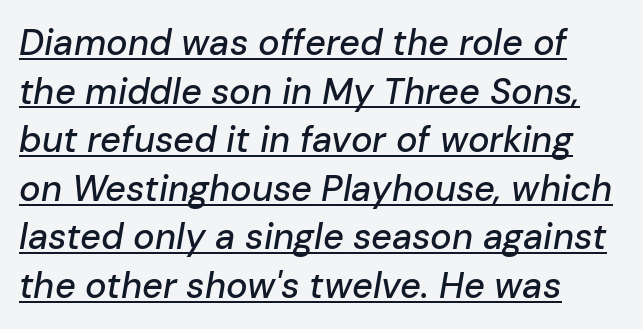
Q: Is the text italic (slanted)? A: Yes, it leans right by about 10 degrees.
Q: Is the text underlined? A: Yes.
Q: How is the paragraph aligned? A: Left-aligned.
Q: Is the spacing between letters normal or unusually wide? A: Normal.
Q: Is the spacing between lines tight, normal or loose? A: Normal.
Q: Width (condensed, normal, or wide)? A: Normal.
Q: Stroke contrast? A: Low.
Q: x-height? A: Medium.
Q: Monospaced? A: No.
